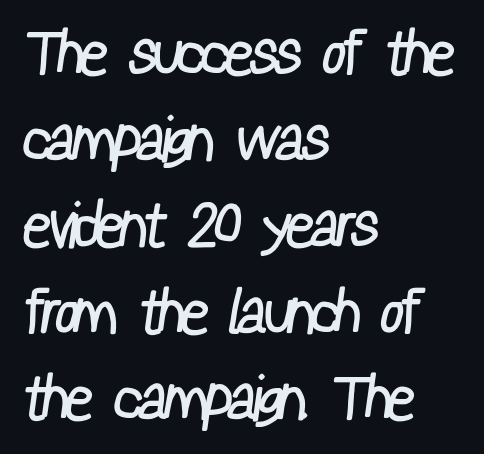
The image shows 62 px regular-weight, condensed sans-serif type; set left-aligned, normal line spacing (1.39x), normal letter spacing, not underlined; low stroke contrast and a medium x-height.
